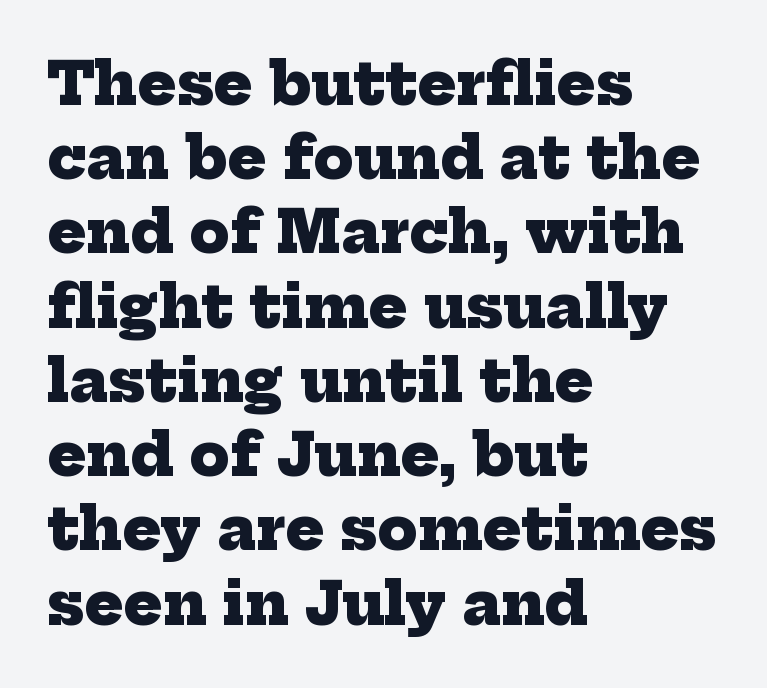
{"serif": "yes", "bold": "yes", "weight": "heavy", "width": "normal", "stroke_contrast": "low", "x_height": "medium", "monospaced": "no", "underline": "no", "align": "left", "line_spacing": "normal", "line_spacing_ratio": 1.28, "letter_spacing": "normal", "letter_spacing_em": 0.0, "glyph_px": 58}
